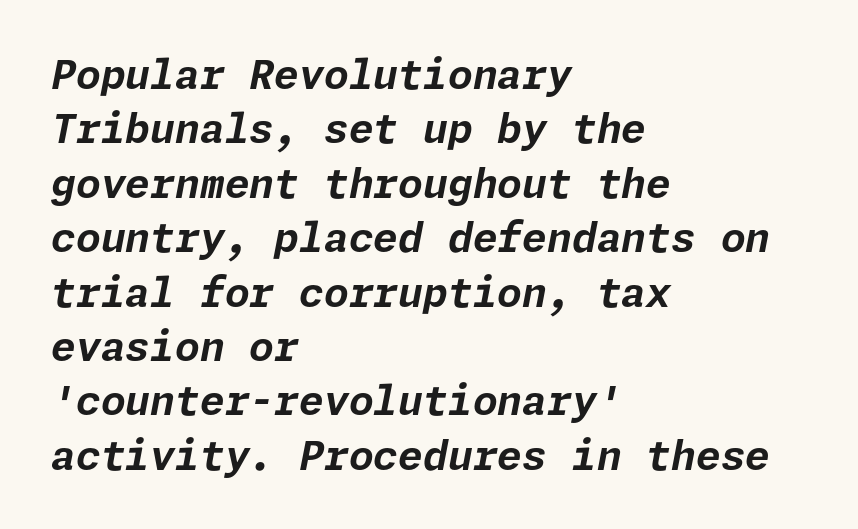
The passage is arranged the way most books set body copy — flush left. Compared with typical body copy, the letter spacing here is the same. What weight is shown? A full bold with thick strokes. You can tell it's italic because the verticals aren't actually vertical.
